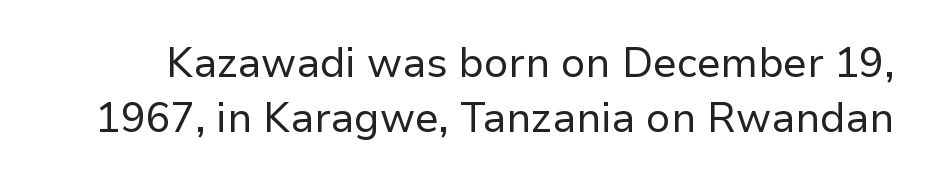
Q: Is the text bold? A: No.
Q: Is the text italic (slanted)? A: No, it is upright.
Q: Is the typeface a serif or a sans-serif typeface? A: Sans-serif.
Q: Is the text underlined? A: No.
Q: Is the spacing between letters normal or unusually wide? A: Normal.
Q: Is the spacing between lines tight, normal or loose? A: Normal.
Q: Width (condensed, normal, or wide)? A: Normal.
Q: Stroke contrast? A: Low.
Q: x-height? A: Medium.
Q: Monospaced? A: No.
